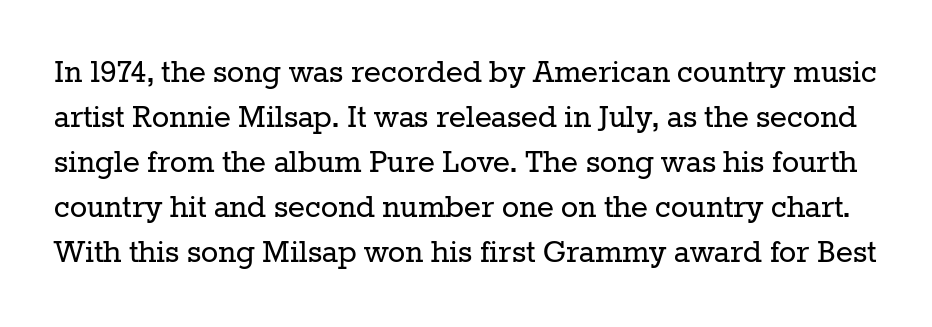
The image shows 36 px regular-weight serif type, upright; set normal line spacing (1.25x), normal letter spacing, not underlined; low stroke contrast and a medium x-height.
